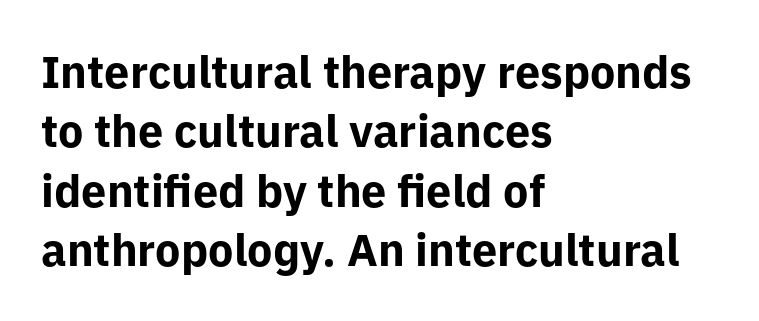
The baseline area is clear. The typesetting leans heavy: a genuine bold. Upright lettering throughout. Students, observe: this is what conventionally led text looks like.
